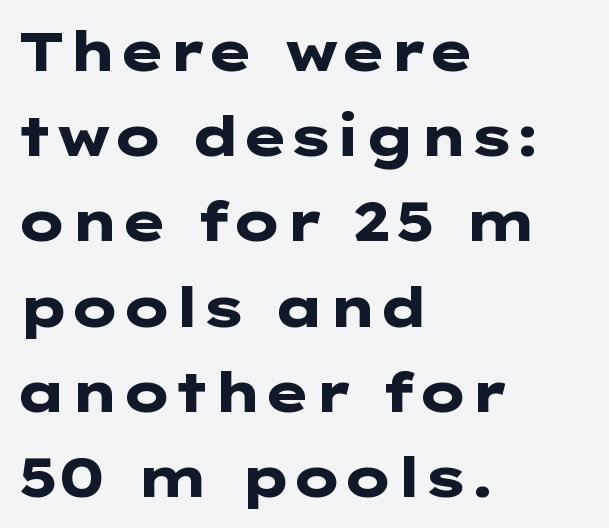
{"serif": "no", "italic": "no", "bold": "yes", "weight": "heavy", "width": "wide", "stroke_contrast": "low", "x_height": "medium", "underline": "no", "align": "left", "line_spacing": "normal", "line_spacing_ratio": 1.55, "letter_spacing": "normal", "letter_spacing_em": 0.0, "glyph_px": 55}
